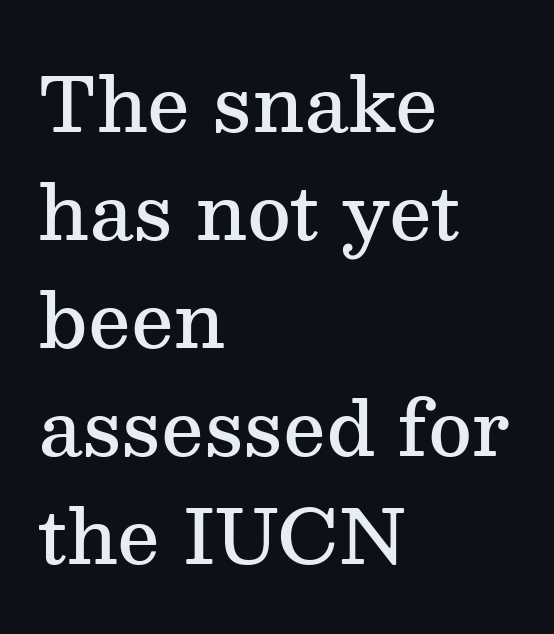
{"serif": "yes", "italic": "no", "bold": "semi", "weight": "semibold", "width": "normal", "stroke_contrast": "medium", "x_height": "medium", "monospaced": "no", "underline": "no", "align": "left", "line_spacing": "normal", "line_spacing_ratio": 1.44, "letter_spacing": "normal", "letter_spacing_em": 0.0, "glyph_px": 75}
